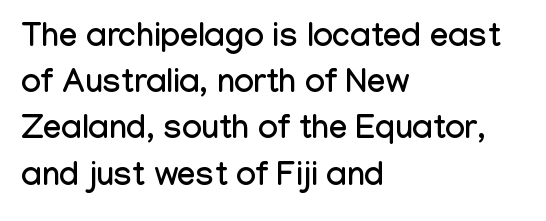
{"serif": "no", "italic": "no", "width": "condensed", "stroke_contrast": "low", "x_height": "medium", "monospaced": "no", "underline": "no", "align": "left", "line_spacing": "normal", "line_spacing_ratio": 1.4, "letter_spacing": "normal", "letter_spacing_em": 0.0, "glyph_px": 33}
